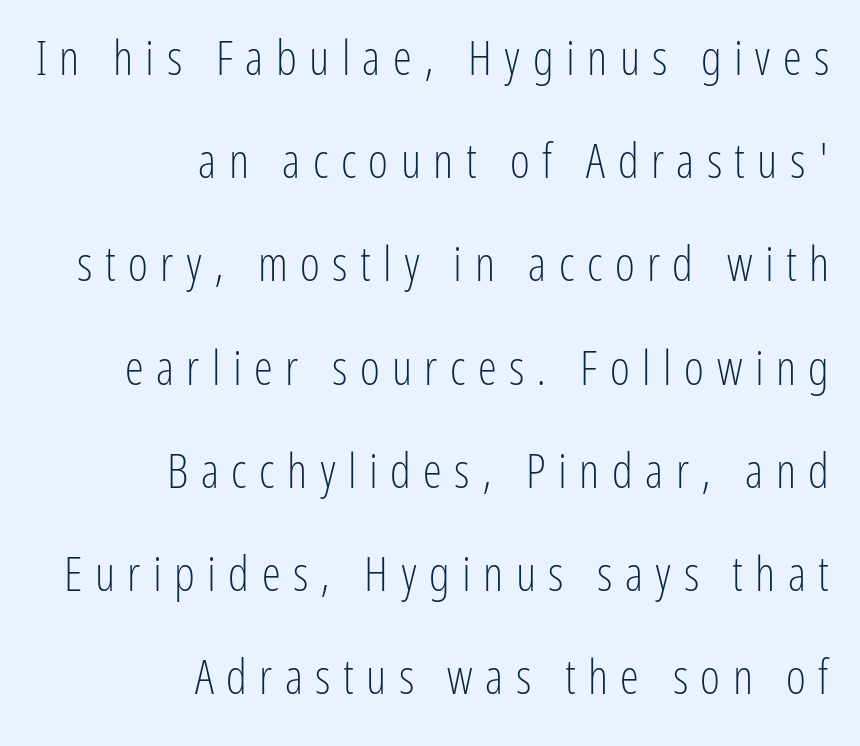
Q: Is the text bold? A: No.
Q: Is the text italic (slanted)? A: No, it is upright.
Q: Is the typeface a serif or a sans-serif typeface? A: Sans-serif.
Q: Is the text underlined? A: No.
Q: How is the paragraph aligned? A: Right-aligned.
Q: Is the spacing between letters normal or unusually wide? A: Unusually wide.
Q: Is the spacing between lines tight, normal or loose? A: Loose.
Q: Width (condensed, normal, or wide)? A: Condensed.
Q: Stroke contrast? A: Low.
Q: x-height? A: Medium.
Q: Monospaced? A: No.
